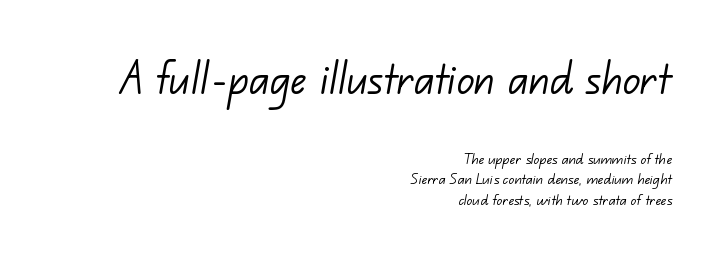
{"serif": "no", "bold": "no", "weight": "light", "width": "normal", "stroke_contrast": "low", "x_height": "small", "monospaced": "no", "underline": "no", "align": "right", "line_spacing": "tight", "line_spacing_ratio": 1.14, "letter_spacing": "normal", "letter_spacing_em": 0.0, "larger_block": "first", "size_ratio": 2.94, "glyph_px": 53}
